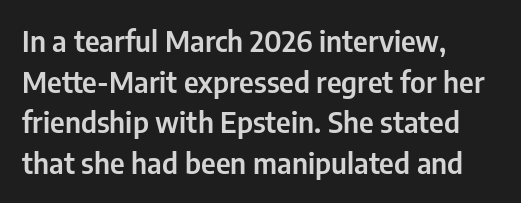
The image shows 29 px condensed sans-serif type, upright; set left-aligned, normal line spacing (1.4x), normal letter spacing, not underlined; low stroke contrast and a medium x-height.
